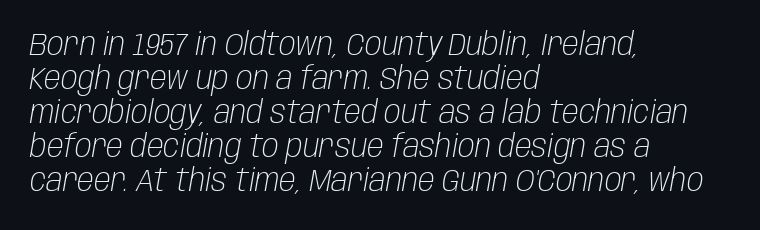
{"italic": "yes", "lean": "right", "slant_degrees": 10, "bold": "no", "weight": "light", "width": "condensed", "stroke_contrast": "low", "x_height": "large", "monospaced": "no", "underline": "no", "align": "left", "line_spacing": "tight", "line_spacing_ratio": 1.1, "letter_spacing": "normal", "letter_spacing_em": 0.0, "glyph_px": 31}
